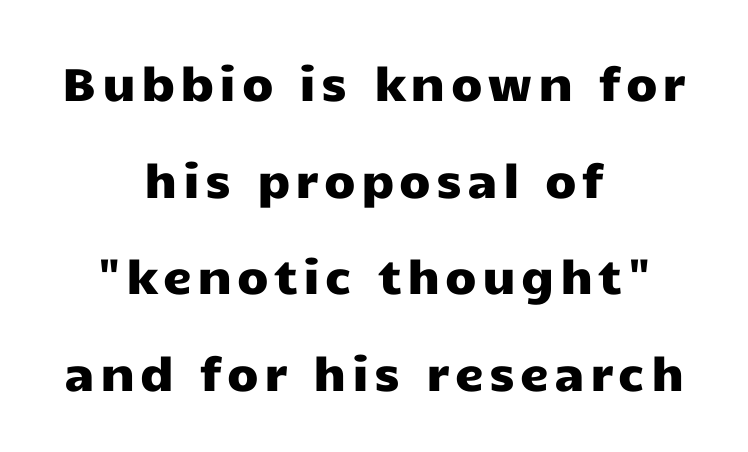
Q: Is the text italic (slanted)? A: No, it is upright.
Q: Is the typeface a serif or a sans-serif typeface? A: Sans-serif.
Q: Is the text underlined? A: No.
Q: How is the paragraph aligned? A: Centered.
Q: Is the spacing between lines tight, normal or loose? A: Loose.
Q: Width (condensed, normal, or wide)? A: Wide.
Q: Stroke contrast? A: Low.
Q: x-height? A: Medium.
Q: Monospaced? A: No.
